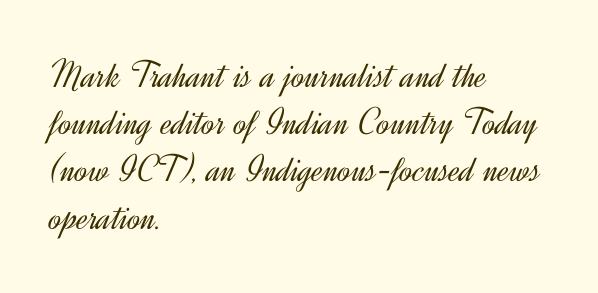
Q: Is the text bold? A: No.
Q: Is the text italic (slanted)? A: Yes.
Q: Is the typeface a serif or a sans-serif typeface? A: Sans-serif.
Q: Is the text underlined? A: No.
Q: How is the paragraph aligned? A: Left-aligned.
Q: Is the spacing between letters normal or unusually wide? A: Normal.
Q: Width (condensed, normal, or wide)? A: Normal.
Q: x-height? A: Small.
Q: Monospaced? A: No.
